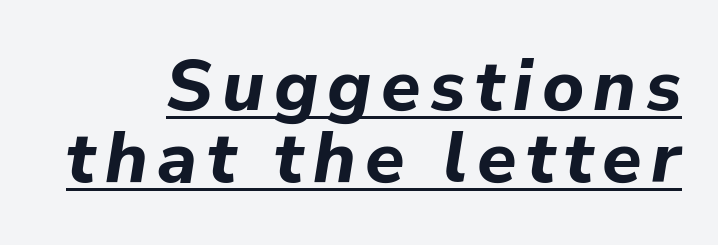
Q: Is the text bold? A: Yes.
Q: Is the text italic (slanted)? A: Yes, it leans right by about 9 degrees.
Q: Is the text underlined? A: Yes.
Q: Is the spacing between lines tight, normal or loose? A: Tight.
Q: Width (condensed, normal, or wide)? A: Normal.
Q: Stroke contrast? A: Low.
Q: x-height? A: Medium.
Q: Monospaced? A: No.
